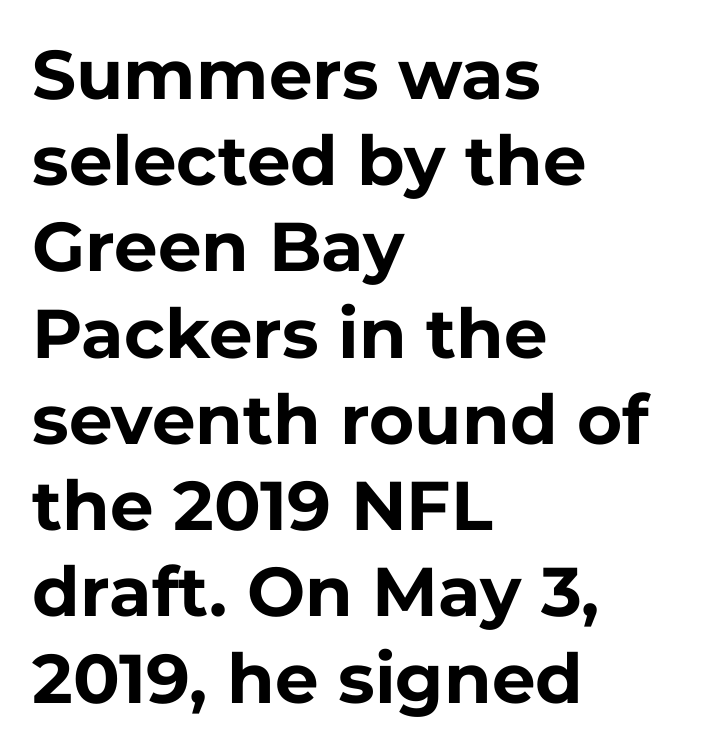
Strokes here are thick enough to call this a true bold. Style check: upright. Looks like regular typesetting: each glyph gets only the width it needs. Every row of glyphs begins at an identical x-position on the left.
